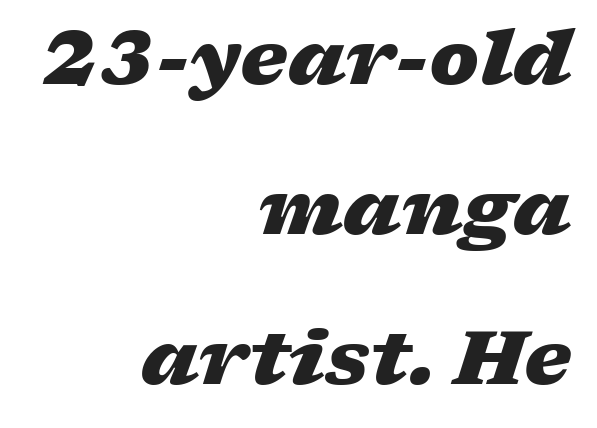
{"italic": "yes", "lean": "right", "slant_degrees": 17, "bold": "yes", "weight": "heavy", "width": "wide", "stroke_contrast": "low", "x_height": "medium", "monospaced": "no", "underline": "no", "align": "right", "line_spacing": "loose", "line_spacing_ratio": 2.0, "letter_spacing": "normal", "letter_spacing_em": 0.0, "glyph_px": 75}
